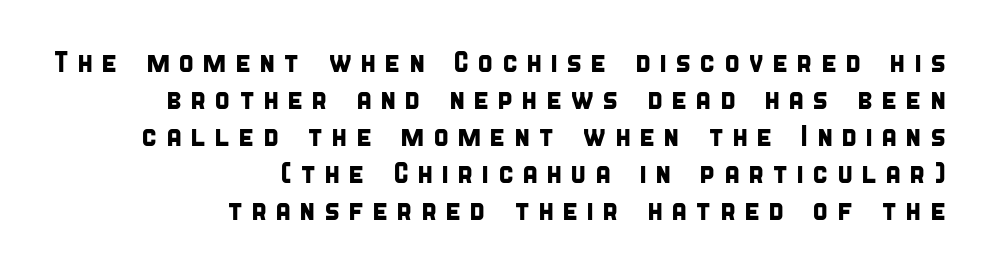
The image shows 29 px condensed sans-serif type; set right-aligned, normal line spacing (1.28x), unusually wide letter spacing (+0.27 em), not underlined; low stroke contrast and a large x-height.
